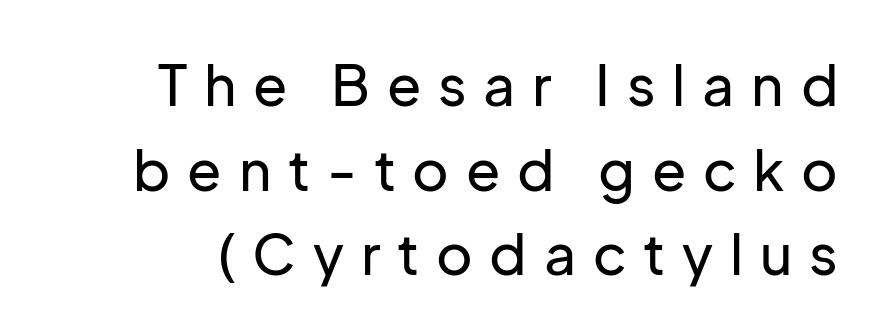
{"serif": "no", "italic": "no", "width": "normal", "stroke_contrast": "low", "x_height": "medium", "monospaced": "no", "underline": "no", "line_spacing": "normal", "line_spacing_ratio": 1.51, "letter_spacing": "wide", "letter_spacing_em": 0.3, "glyph_px": 56}
